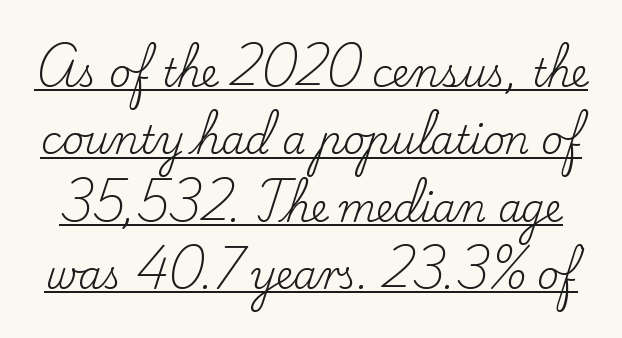
{"serif": "yes", "bold": "no", "weight": "regular", "width": "normal", "stroke_contrast": "low", "x_height": "small", "monospaced": "no", "underline": "yes", "line_spacing_ratio": 1.77, "letter_spacing": "normal", "letter_spacing_em": 0.0, "glyph_px": 38}
